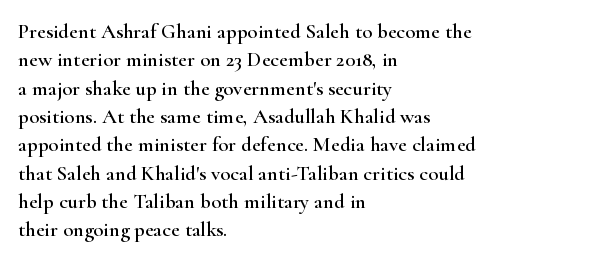
Q: Is the text italic (slanted)? A: No, it is upright.
Q: Is the text underlined? A: No.
Q: How is the paragraph aligned? A: Left-aligned.
Q: Is the spacing between letters normal or unusually wide? A: Normal.
Q: Is the spacing between lines tight, normal or loose? A: Normal.
